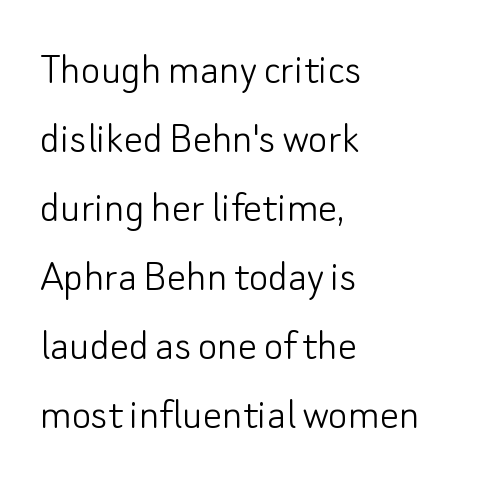
{"serif": "no", "italic": "no", "bold": "no", "weight": "light", "width": "normal", "stroke_contrast": "low", "x_height": "small", "monospaced": "no", "underline": "no", "align": "left", "line_spacing": "normal", "line_spacing_ratio": 1.47, "letter_spacing": "normal", "letter_spacing_em": 0.0, "glyph_px": 47}
